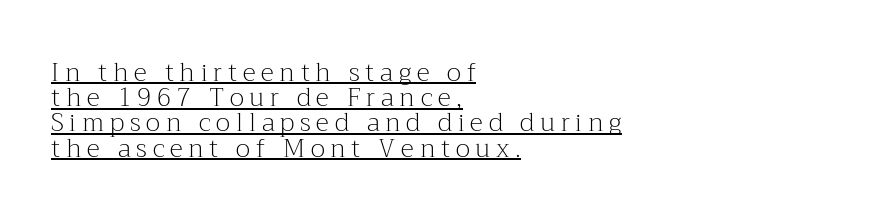
{"italic": "no", "bold": "no", "underline": "yes", "align": "left", "line_spacing": "tight", "line_spacing_ratio": 1.01, "letter_spacing": "wide", "letter_spacing_em": 0.23, "glyph_px": 25}
